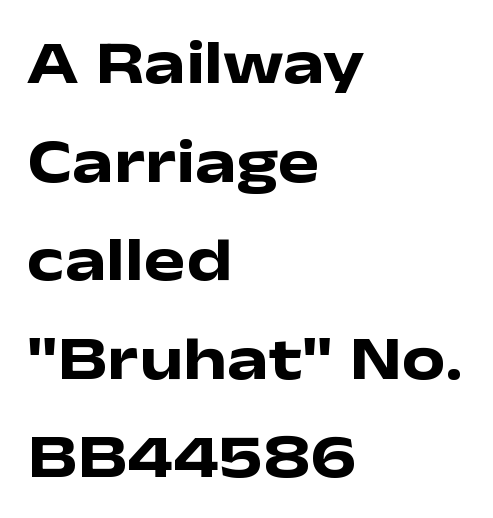
Examine the stroke ends and you'll find no serifs. In terms of posture, this sample is upright. Rule under the text: the space is simply empty. Summary of weight: heavy, a full bold.
